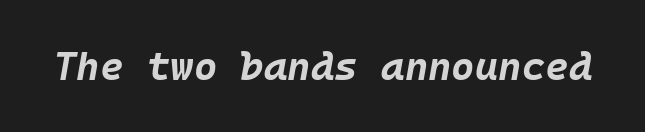
{"italic": "yes", "lean": "right", "slant_degrees": 10, "bold": "yes", "weight": "bold", "width": "normal", "stroke_contrast": "low", "x_height": "large", "monospaced": "yes", "underline": "no", "letter_spacing": "normal", "letter_spacing_em": 0.0, "glyph_px": 40}
